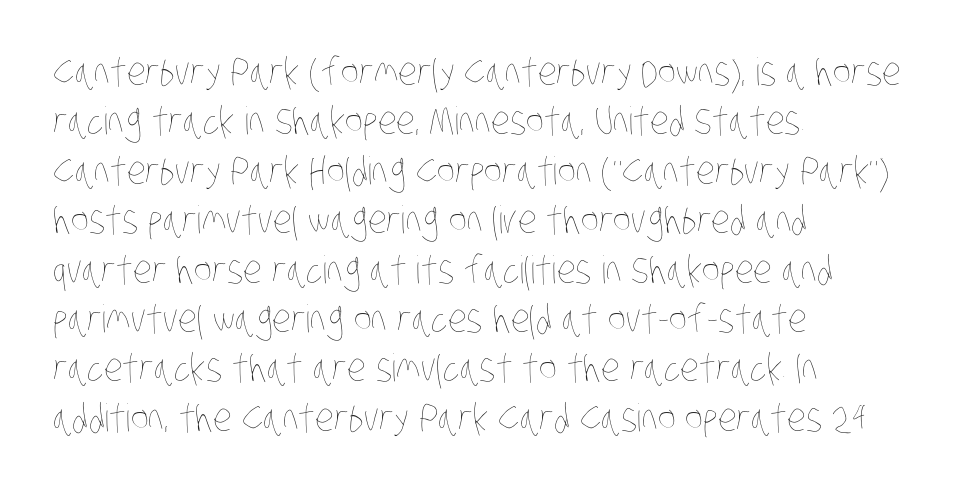
{"bold": "no", "weight": "thin", "width": "condensed", "stroke_contrast": "low", "x_height": "large", "monospaced": "no", "underline": "no", "align": "left", "line_spacing": "normal", "line_spacing_ratio": 1.3, "letter_spacing": "normal", "letter_spacing_em": 0.0, "glyph_px": 38}
